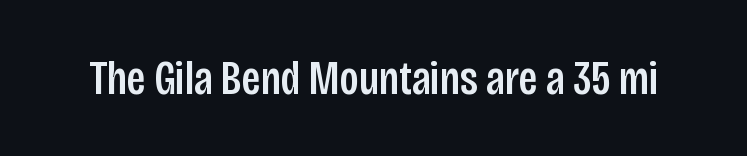
Q: Is the text italic (slanted)? A: No, it is upright.
Q: Is the typeface a serif or a sans-serif typeface? A: Sans-serif.
Q: Is the text underlined? A: No.
Q: Is the spacing between letters normal or unusually wide? A: Normal.
Q: Width (condensed, normal, or wide)? A: Condensed.
Q: Stroke contrast? A: Low.
Q: x-height? A: Large.
Q: Monospaced? A: No.
